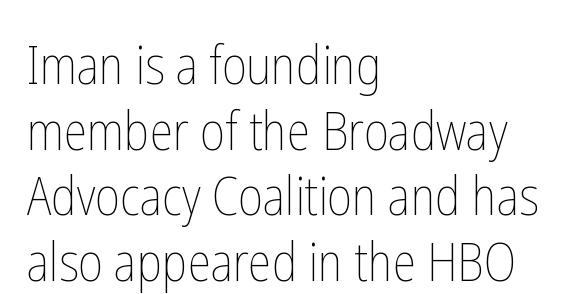
Q: Is the text bold? A: No.
Q: Is the text italic (slanted)? A: No, it is upright.
Q: Is the text underlined? A: No.
Q: How is the paragraph aligned? A: Left-aligned.
Q: Is the spacing between letters normal or unusually wide? A: Normal.
Q: Width (condensed, normal, or wide)? A: Condensed.
Q: Stroke contrast? A: Low.
Q: x-height? A: Medium.
Q: Monospaced? A: No.
